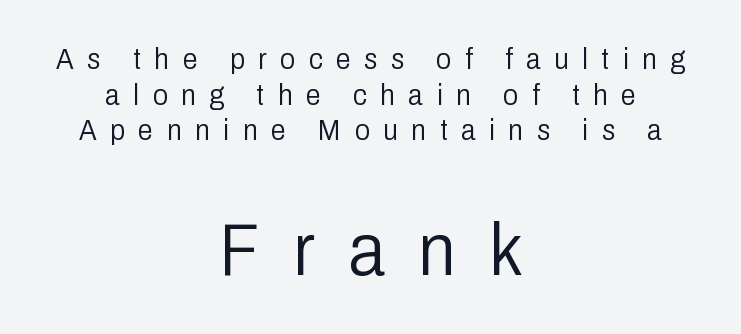
The image shows 75 px light, condensed sans-serif type, upright; set centered, line spacing 1.19x, unusually wide letter spacing (+0.45 em), not underlined; the second (bottom) block is 2.5x larger; low stroke contrast and a medium x-height.
